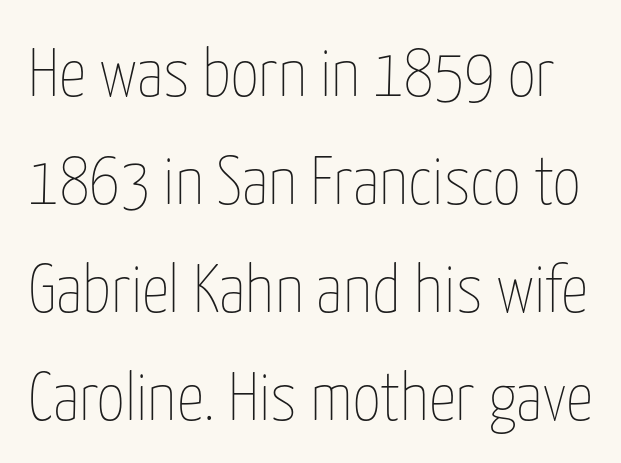
{"italic": "no", "bold": "no", "weight": "thin", "width": "condensed", "stroke_contrast": "low", "x_height": "medium", "monospaced": "no", "underline": "no", "line_spacing": "normal", "line_spacing_ratio": 1.59, "letter_spacing": "normal", "letter_spacing_em": 0.0, "glyph_px": 68}
